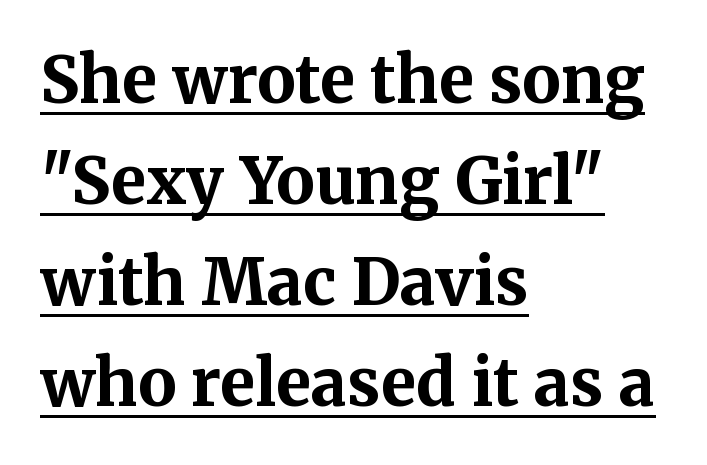
{"serif": "yes", "italic": "no", "bold": "yes", "weight": "bold", "width": "normal", "stroke_contrast": "medium", "x_height": "medium", "monospaced": "no", "underline": "yes", "align": "left", "line_spacing": "normal", "line_spacing_ratio": 1.58, "letter_spacing": "normal", "letter_spacing_em": 0.0, "glyph_px": 64}
